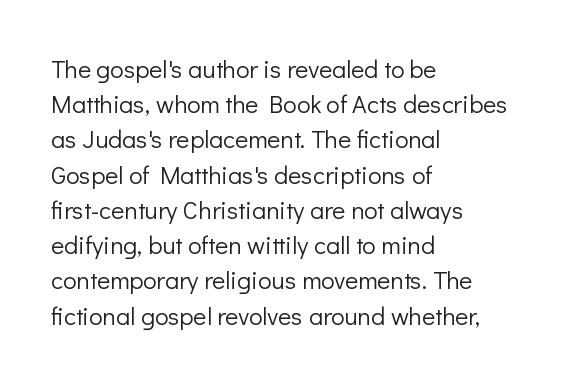
The image shows 25 px text type, upright; set left-aligned, normal line spacing (1.41x), normal letter spacing, not underlined.
